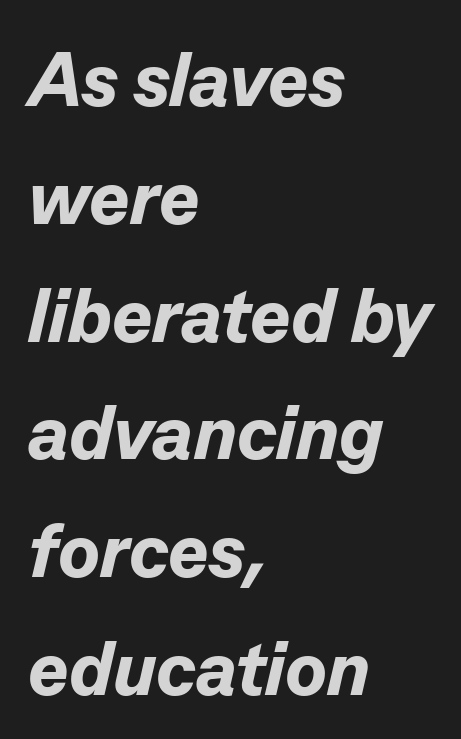
Between one letter and the next there's only the usual sliver of space. Note the varied advance widths — an 'i' is clearly narrower than an 'm'. The setting favours the left margin, as ordinary paragraphs usually do. The zone under the glyphs is completely vacant. Slanted lettering throughout. Line spacing here is normal.
